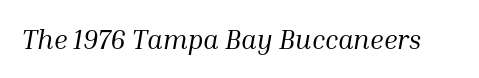
Compared with a typical body face, this is equally light or lighter still. The words here are not underlined. Each word holds together tightly as a unit, with standard inter-letter gaps. The rendering applies a slant to the glyphs.
